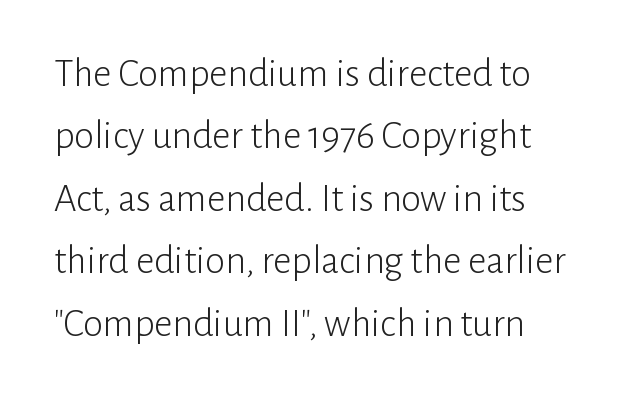
The image shows 40 px light sans-serif type, upright; set left-aligned, normal line spacing (1.56x), normal letter spacing, not underlined; low stroke contrast and a medium x-height.
